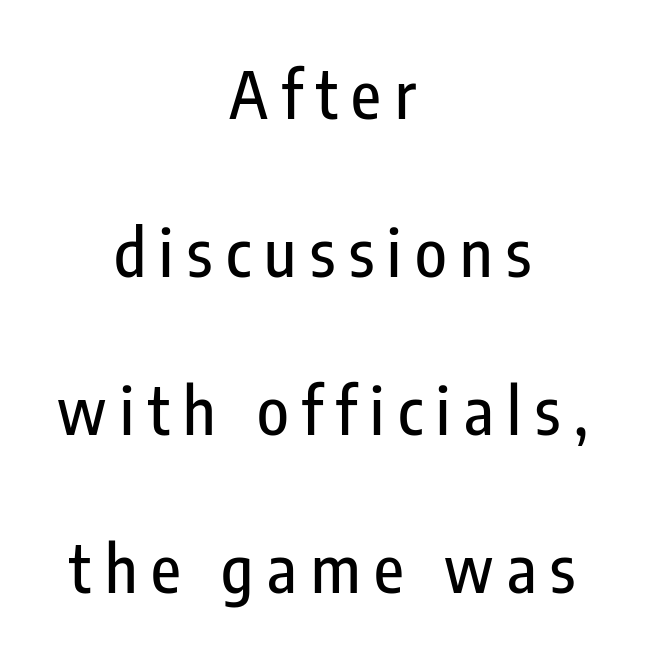
Q: Is the text italic (slanted)? A: No, it is upright.
Q: Is the typeface a serif or a sans-serif typeface? A: Sans-serif.
Q: Is the text underlined? A: No.
Q: How is the paragraph aligned? A: Centered.
Q: Is the spacing between letters normal or unusually wide? A: Unusually wide.
Q: Is the spacing between lines tight, normal or loose? A: Loose.
Q: Width (condensed, normal, or wide)? A: Condensed.
Q: Stroke contrast? A: Low.
Q: x-height? A: Medium.
Q: Monospaced? A: No.
